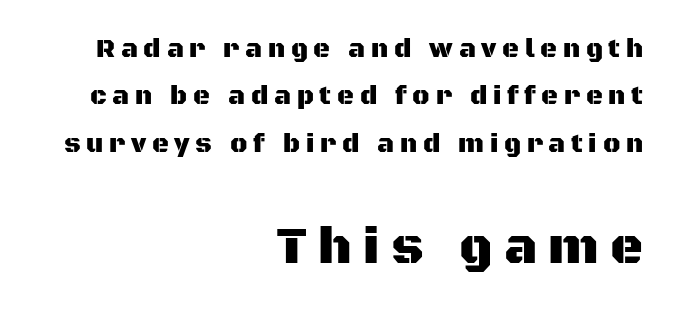
{"serif": "no", "italic": "no", "width": "normal", "stroke_contrast": "medium", "x_height": "large", "monospaced": "no", "underline": "no", "align": "right", "line_spacing_ratio": 1.82, "letter_spacing": "wide", "letter_spacing_em": 0.22, "larger_block": "second", "size_ratio": 1.96, "glyph_px": 51}
